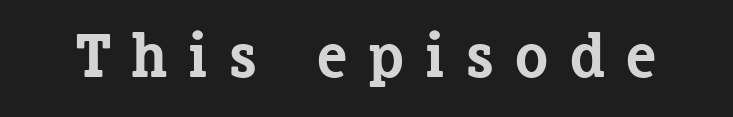
Q: Is the text bold? A: Yes.
Q: Is the text italic (slanted)? A: No, it is upright.
Q: Is the typeface a serif or a sans-serif typeface? A: Serif.
Q: Is the text underlined? A: No.
Q: Is the spacing between letters normal or unusually wide? A: Unusually wide.
Q: Width (condensed, normal, or wide)? A: Normal.
Q: Stroke contrast? A: Low.
Q: x-height? A: Medium.
Q: Monospaced? A: No.
